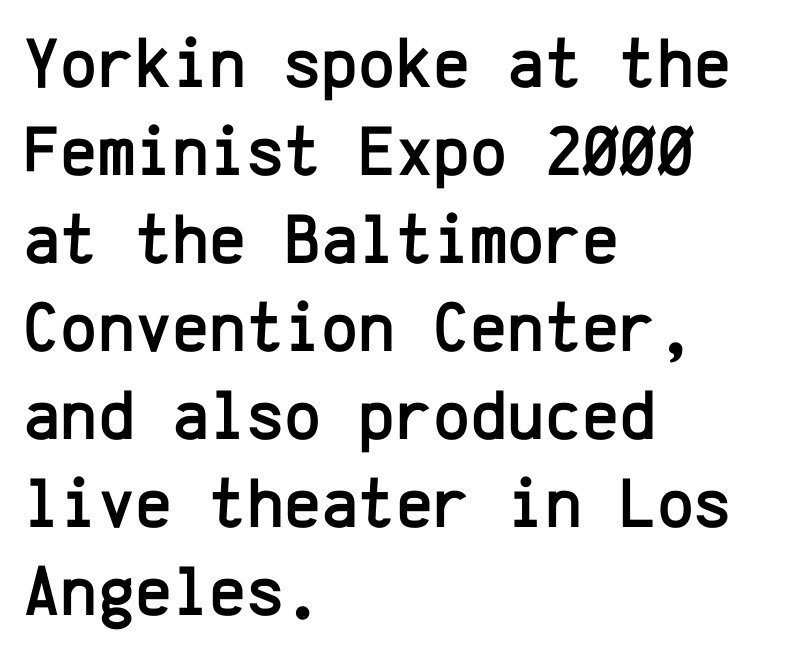
The image shows 71 px sans-serif type, upright, monospaced; set left-aligned, line spacing 1.24x, normal letter spacing, not underlined; low stroke contrast and a medium x-height.
